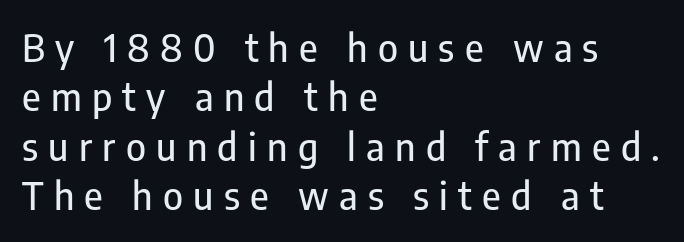
Rendered with straight, roman letterforms. Each new line begins a customary step beneath the previous one. Substantial extra tracking has been applied to these lines. This rendering features lettering with no underline. Does the copy run flush right? No — it runs flush left.
